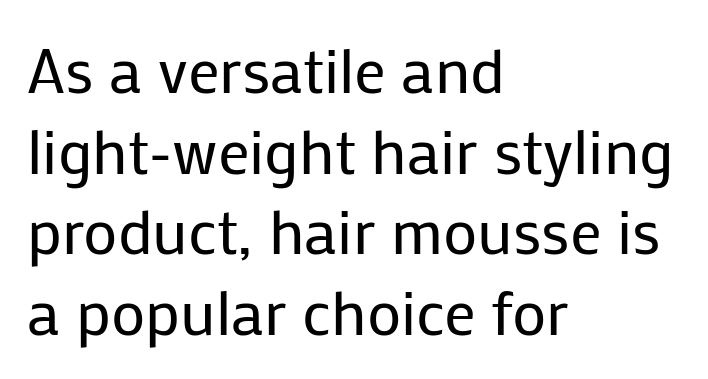
The image shows 63 px regular-weight sans-serif type, upright; set left-aligned, normal line spacing (1.28x), normal letter spacing, not underlined; low stroke contrast and a medium x-height.
